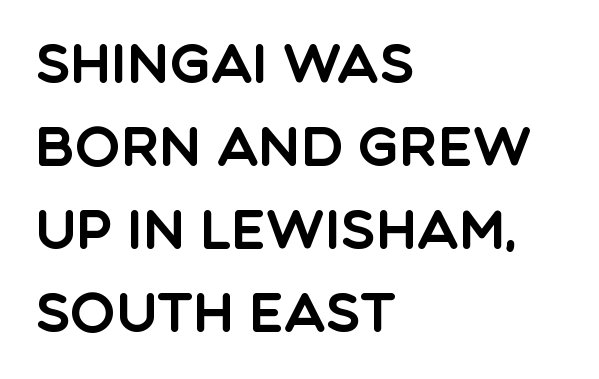
{"serif": "no", "italic": "no", "width": "normal", "x_height": "large", "monospaced": "no", "underline": "no", "align": "left", "line_spacing": "normal", "line_spacing_ratio": 1.54, "letter_spacing": "normal", "letter_spacing_em": 0.0, "glyph_px": 54}
